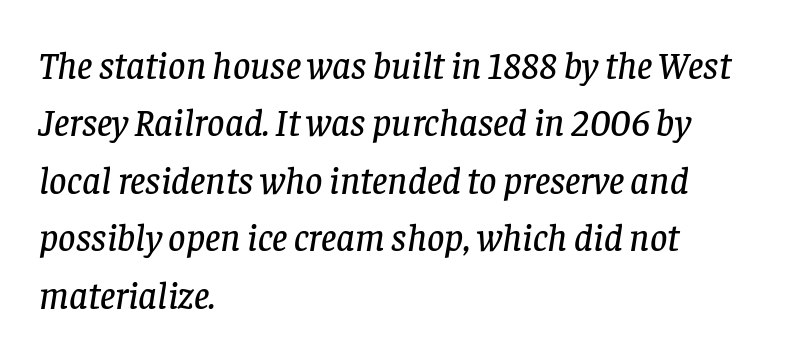
{"serif": "yes", "italic": "yes", "lean": "right", "slant_degrees": 8, "width": "normal", "stroke_contrast": "low", "x_height": "large", "monospaced": "no", "underline": "no", "align": "left", "line_spacing": "normal", "line_spacing_ratio": 1.51, "letter_spacing": "normal", "letter_spacing_em": 0.0, "glyph_px": 38}
